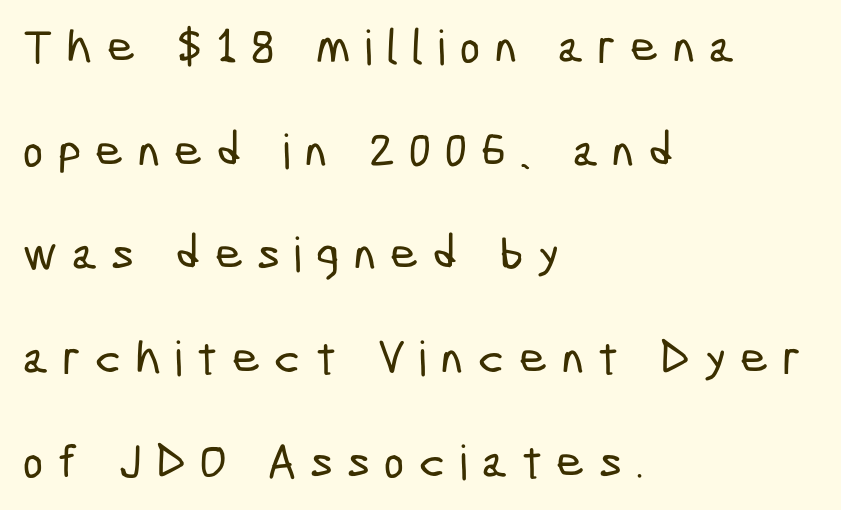
Q: Is the typeface a serif or a sans-serif typeface? A: Sans-serif.
Q: Is the text underlined? A: No.
Q: How is the paragraph aligned? A: Left-aligned.
Q: Is the spacing between letters normal or unusually wide? A: Unusually wide.
Q: Is the spacing between lines tight, normal or loose? A: Loose.
Q: Width (condensed, normal, or wide)? A: Condensed.
Q: Stroke contrast? A: Low.
Q: x-height? A: Medium.
Q: Monospaced? A: No.
